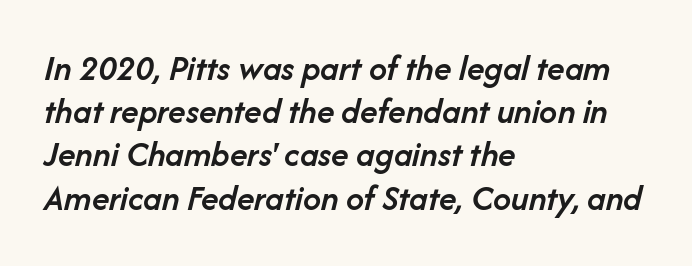
{"italic": "yes", "lean": "right", "slant_degrees": 14, "bold": "semi", "weight": "semibold", "width": "normal", "stroke_contrast": "low", "x_height": "medium", "monospaced": "no", "underline": "no", "align": "left", "line_spacing_ratio": 1.2, "letter_spacing": "normal", "letter_spacing_em": 0.0, "glyph_px": 36}
